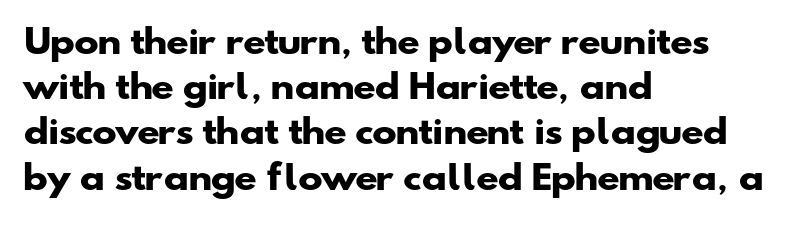
Q: Is the text bold? A: Yes.
Q: Is the typeface a serif or a sans-serif typeface? A: Sans-serif.
Q: Is the text underlined? A: No.
Q: How is the paragraph aligned? A: Left-aligned.
Q: Is the spacing between letters normal or unusually wide? A: Normal.
Q: Is the spacing between lines tight, normal or loose? A: Normal.
Q: Width (condensed, normal, or wide)? A: Wide.
Q: Stroke contrast? A: Low.
Q: x-height? A: Small.
Q: Monospaced? A: No.
